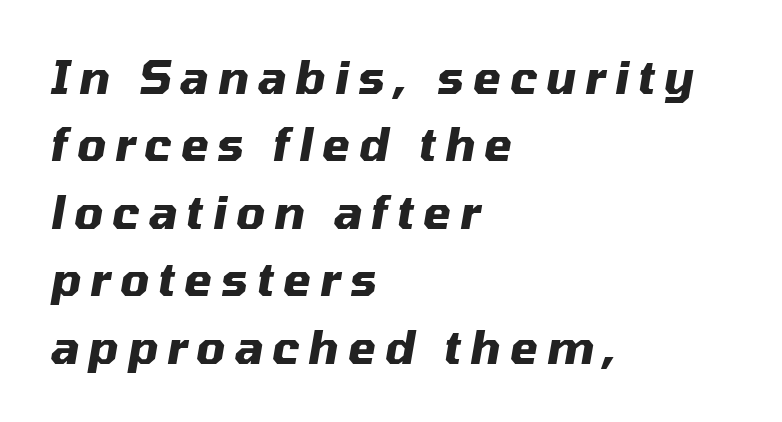
{"italic": "yes", "lean": "right", "slant_degrees": 10, "bold": "yes", "weight": "heavy", "width": "normal", "stroke_contrast": "medium", "x_height": "medium", "monospaced": "no", "underline": "no", "align": "left", "line_spacing": "normal", "line_spacing_ratio": 1.5, "letter_spacing": "wide", "letter_spacing_em": 0.2, "glyph_px": 45}
